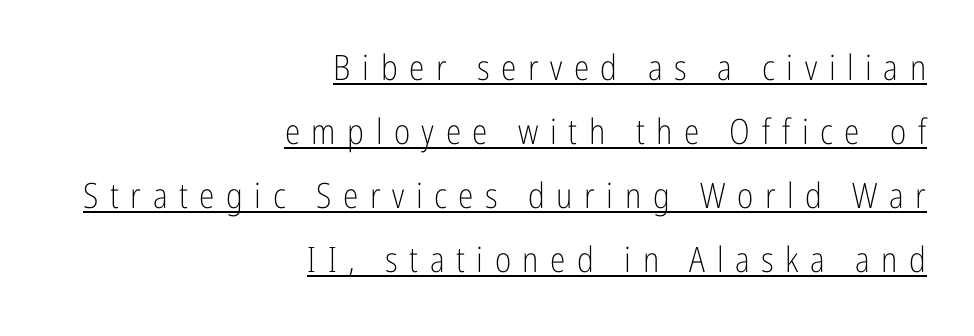
The image shows 35 px light, condensed sans-serif type, upright; set right-aligned, line spacing 1.83x, unusually wide letter spacing (+0.33 em), underlined; low stroke contrast and a medium x-height.
